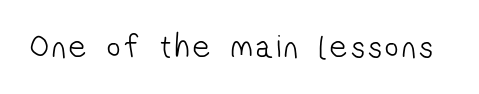
{"serif": "no", "bold": "no", "weight": "light", "width": "condensed", "stroke_contrast": "low", "x_height": "medium", "monospaced": "no", "underline": "no", "glyph_px": 33}
